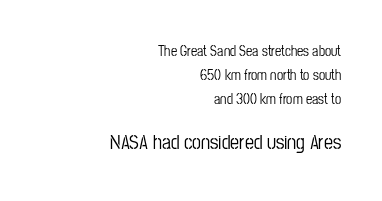
Q: Is the text italic (slanted)? A: No, it is upright.
Q: Is the text underlined? A: No.
Q: How is the paragraph aligned? A: Right-aligned.
Q: Is the spacing between letters normal or unusually wide? A: Normal.
Q: Is the spacing between lines tight, normal or loose? A: Normal.
Q: Which block of text is set in a larger size, the first (top) or the second (bottom)? A: The second (bottom) one.
